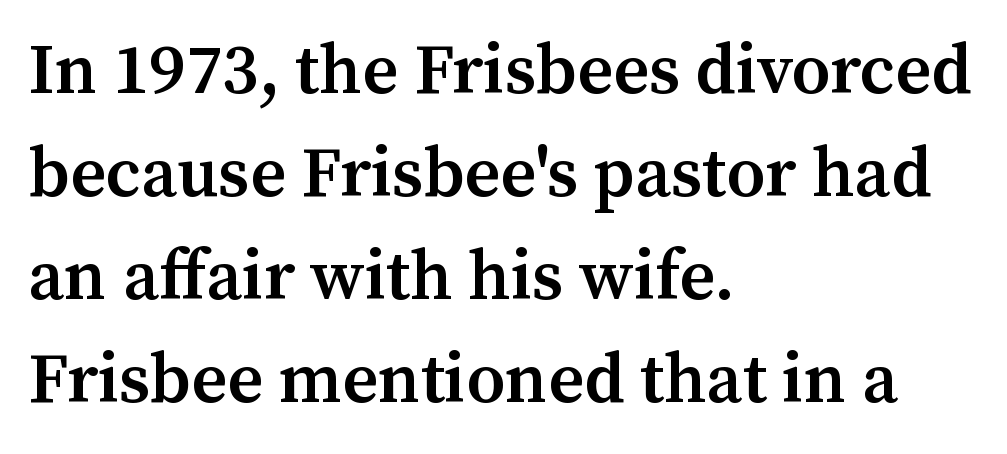
The face used here is rendered with its standard letterfit. The line-height multiplier appears to be the usual default. The passage shown is typed in a proportional face where columns would drift. The passage shown is not underscored anywhere. Where is the straight margin? On the left. Italic? Not at all — the glyphs are vertical.
